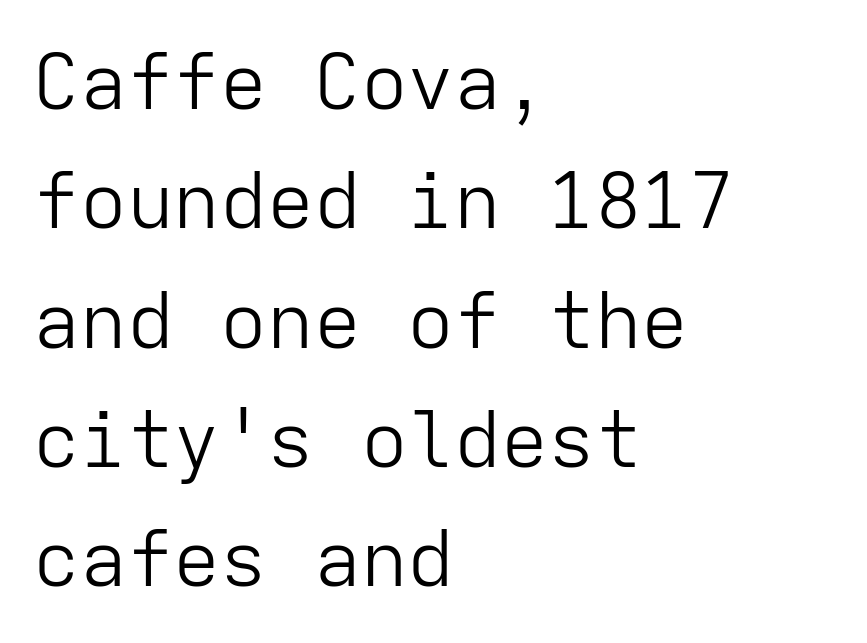
The image shows 78 px light sans-serif type, upright, monospaced; set left-aligned, normal line spacing (1.53x), normal letter spacing, not underlined; low stroke contrast and a medium x-height.
